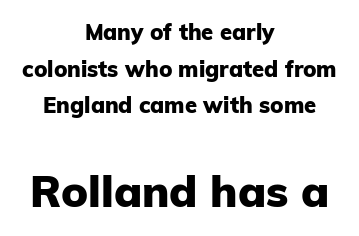
Whoever set this made the second block the dominant, larger element. Look at the tracking — it's just the regular setting, nothing added. Does the weight exceed regular? Yes, all the way to bold. A typesetter would call this proportional, since set widths differ per character. A sans-serif font was chosen for this passage.
